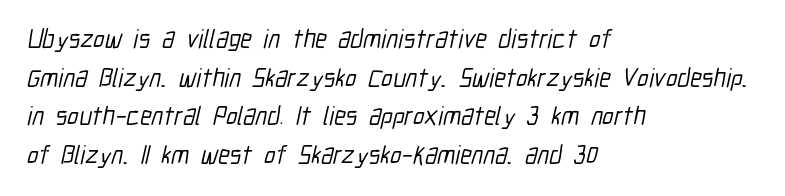
Q: Is the text underlined? A: No.
Q: How is the paragraph aligned? A: Left-aligned.
Q: Is the spacing between letters normal or unusually wide? A: Normal.
Q: Is the spacing between lines tight, normal or loose? A: Normal.
